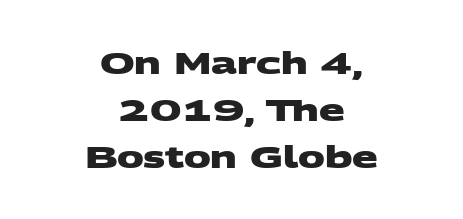
The image shows 30 px heavy, wide sans-serif type; set centered, normal line spacing (1.56x), normal letter spacing, not underlined; medium stroke contrast and a large x-height.
